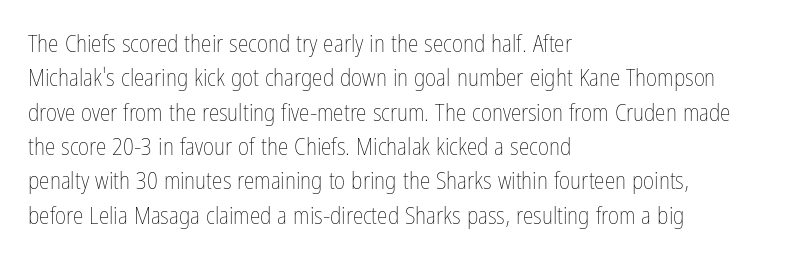
The image shows 24 px text type, upright; set left-aligned, normal line spacing (1.43x), normal letter spacing, not underlined.
